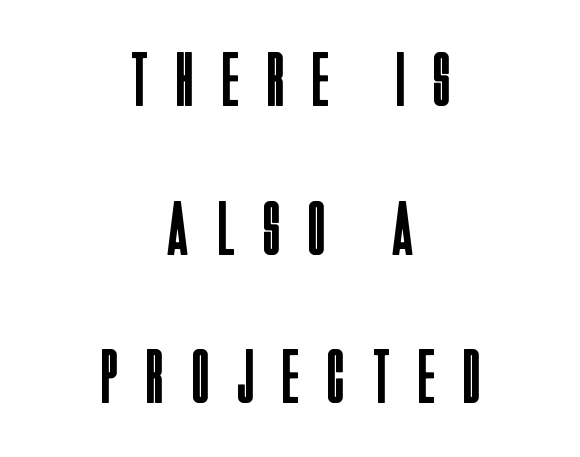
Check where the strokes stop: nothing finishes them off — pure sans. Neither beginnings nor endings align; midpoints do. In terms of leading, this rendering errs on the spacious side. Posture: straight, roman, zero tilt. Spacing verdict: proportional, widths tailored to each character. Descenders are the only things crossing below the line.
